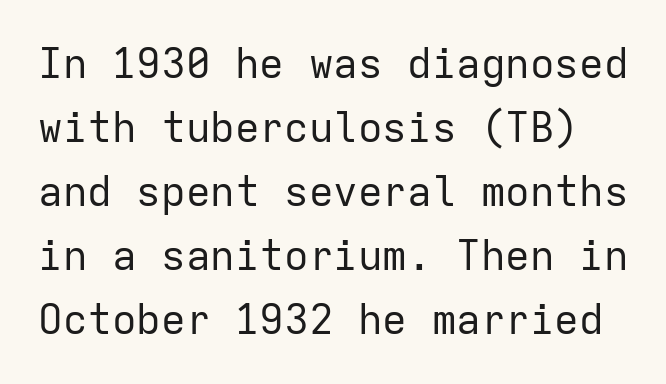
{"serif": "no", "italic": "no", "bold": "no", "weight": "regular", "width": "normal", "stroke_contrast": "low", "x_height": "medium", "monospaced": "yes", "underline": "no", "line_spacing": "normal", "line_spacing_ratio": 1.56, "letter_spacing": "normal", "letter_spacing_em": 0.0, "glyph_px": 41}
